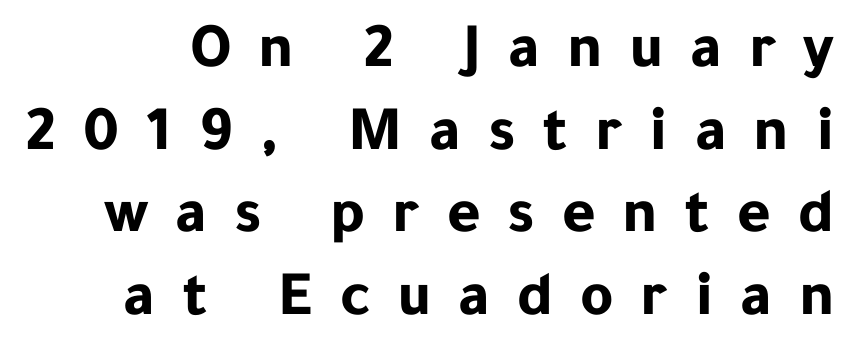
{"serif": "no", "italic": "no", "bold": "yes", "weight": "bold", "width": "normal", "stroke_contrast": "low", "x_height": "medium", "monospaced": "no", "underline": "no", "line_spacing": "normal", "line_spacing_ratio": 1.29, "letter_spacing": "wide", "letter_spacing_em": 0.42, "glyph_px": 64}
